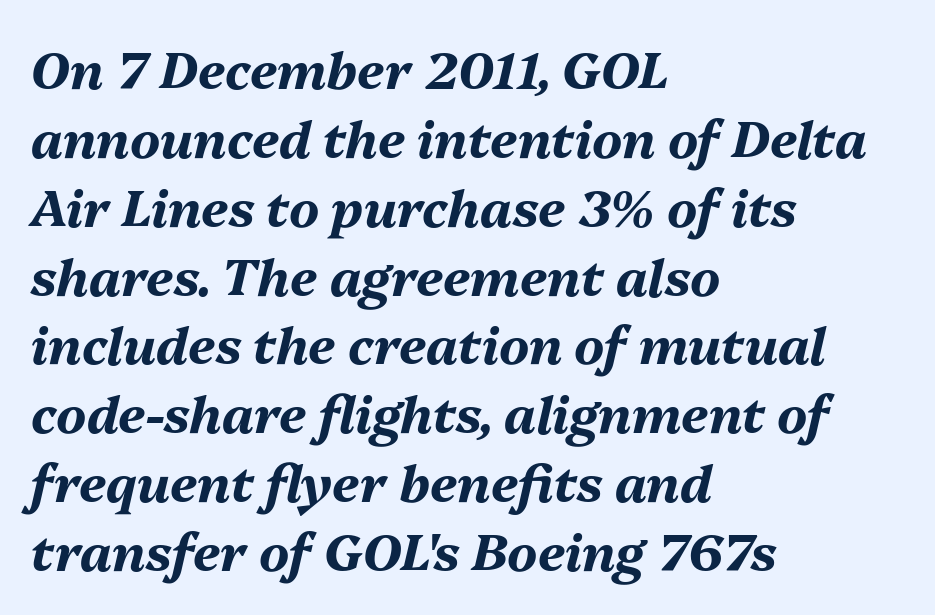
Q: Is the text bold? A: Yes.
Q: Is the text italic (slanted)? A: Yes, it leans right by about 13 degrees.
Q: Is the text underlined? A: No.
Q: How is the paragraph aligned? A: Left-aligned.
Q: Is the spacing between letters normal or unusually wide? A: Normal.
Q: Is the spacing between lines tight, normal or loose? A: Normal.
Q: Width (condensed, normal, or wide)? A: Normal.
Q: Stroke contrast? A: Medium.
Q: x-height? A: Medium.
Q: Monospaced? A: No.
